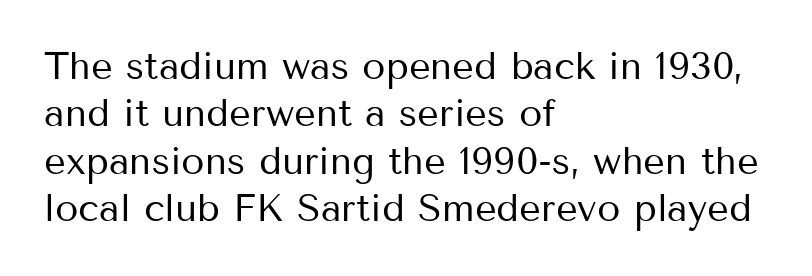
{"serif": "no", "italic": "no", "bold": "no", "weight": "regular", "width": "normal", "stroke_contrast": "medium", "x_height": "medium", "monospaced": "no", "underline": "no", "align": "left", "line_spacing": "normal", "line_spacing_ratio": 1.25, "letter_spacing": "normal", "letter_spacing_em": 0.0, "glyph_px": 38}
